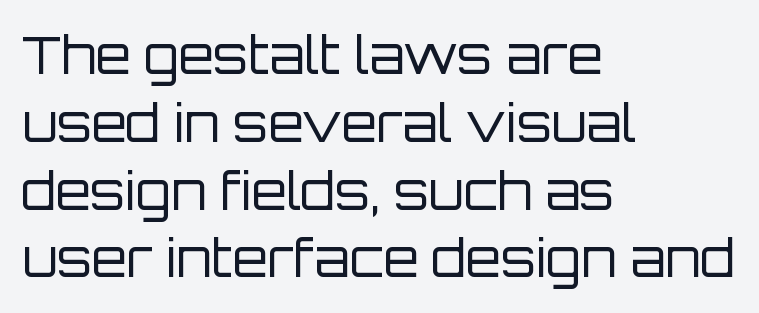
Upright lettering throughout. Proportional: the letters do not fall into vertical columns. Words float on clear page, feet unadorned. The rows are spaced the way most documents space them. Glyph-to-glyph distance matches everyday printed text. No feet cap the strokes, marking this as sans-serif type.
